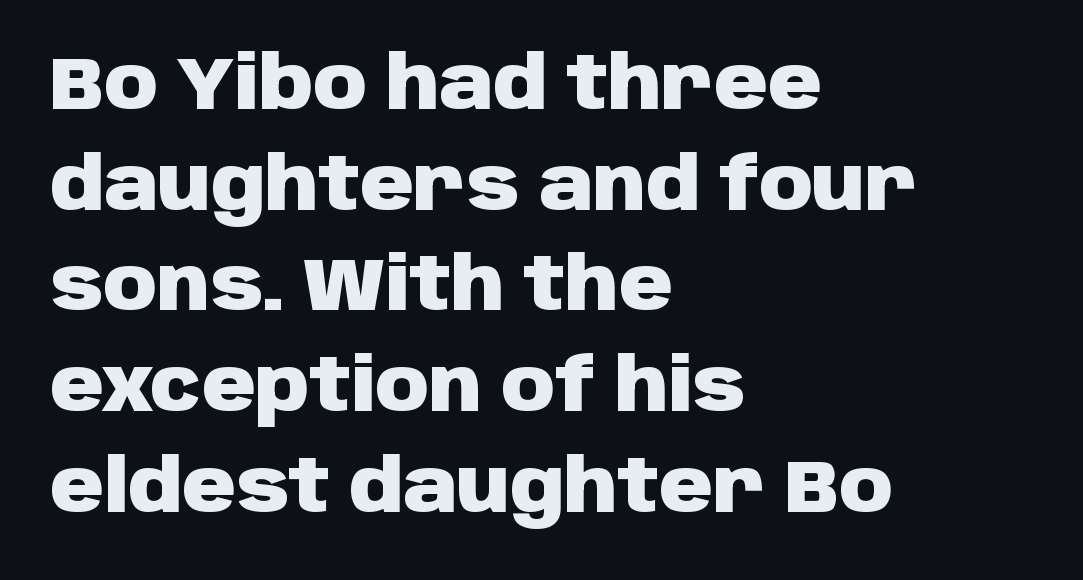
The strokes are fattened all the way to bold. In terms of posture, this sample is upright. This rendering features lettering with no underline. The face used here is rendered with its standard letterfit. To sum up the face: it is a sans, with no serifs.
